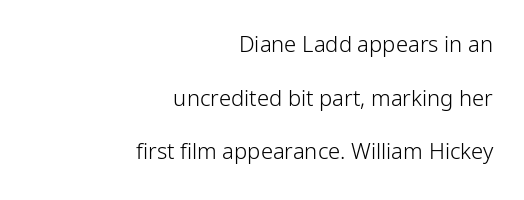
The lettering stays uniformly vertical, giving the passage a roman look. How are the letters spaced? Ordinarily, with no added tracking. One glance says open: line gaps are wider than usual. The typeface has the unassuming heft of standard copy or less.
